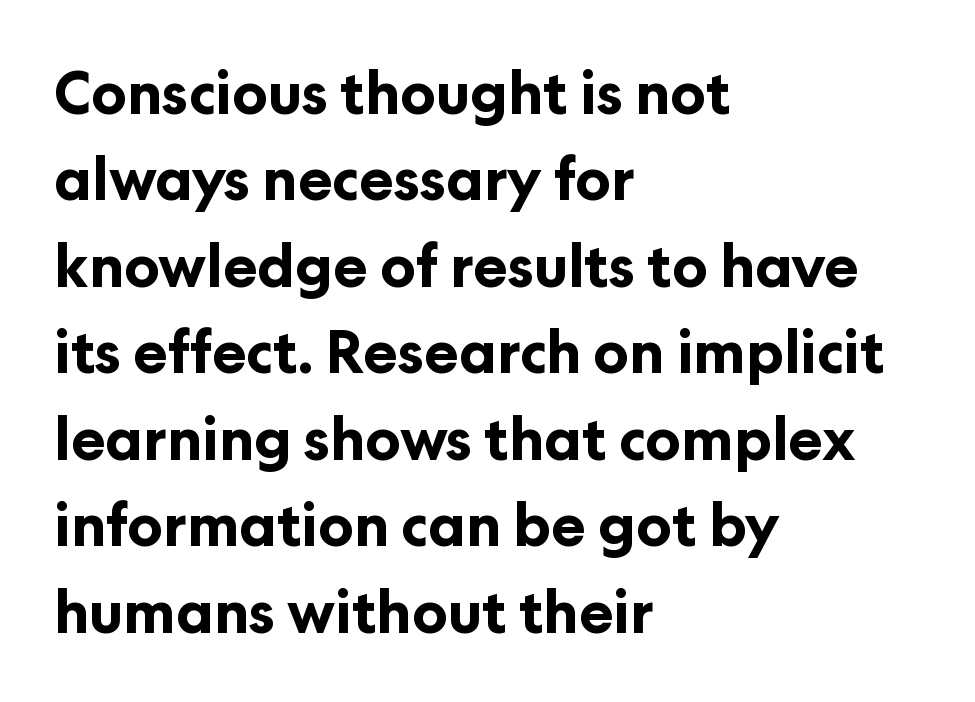
The passage shown is typeset with a sans-serif family. In terms of posture, this sample is upright. Typographic density is high because the face is bold. How are the letters spaced? Ordinarily, with no added tracking. This rendering features lettering with no underline.
